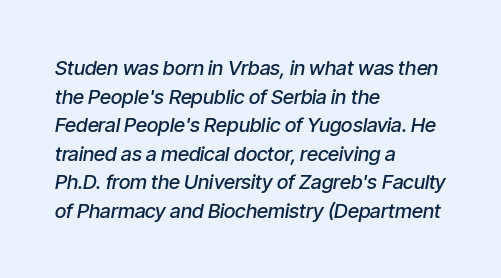
{"italic": "yes", "lean": "right", "slant_degrees": 9, "bold": "semi", "underline": "no", "align": "left", "line_spacing": "normal", "line_spacing_ratio": 1.43, "letter_spacing": "normal", "letter_spacing_em": 0.0, "glyph_px": 20}
